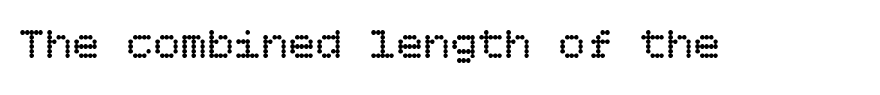
The glyphs are unaccompanied by any horizontal stroke below them. The specimen reads as upright at a glance. Does extra space separate the letters? No, they use regular spacing. No extra ink here — the face is not bold.
